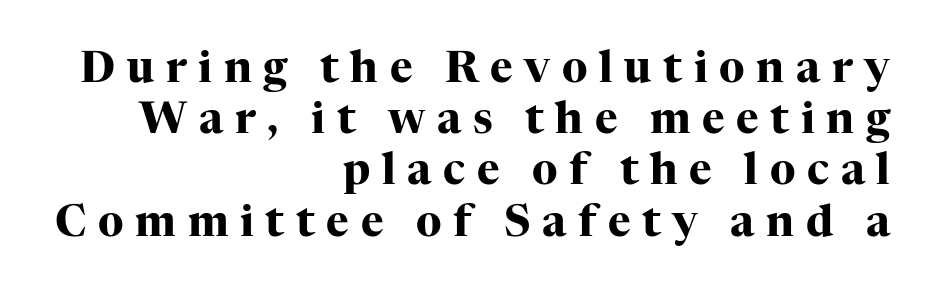
Q: Is the text bold? A: Yes.
Q: Is the text italic (slanted)? A: No, it is upright.
Q: Is the typeface a serif or a sans-serif typeface? A: Serif.
Q: Is the text underlined? A: No.
Q: How is the paragraph aligned? A: Right-aligned.
Q: Is the spacing between letters normal or unusually wide? A: Unusually wide.
Q: Width (condensed, normal, or wide)? A: Normal.
Q: Stroke contrast? A: High.
Q: x-height? A: Medium.
Q: Monospaced? A: No.
